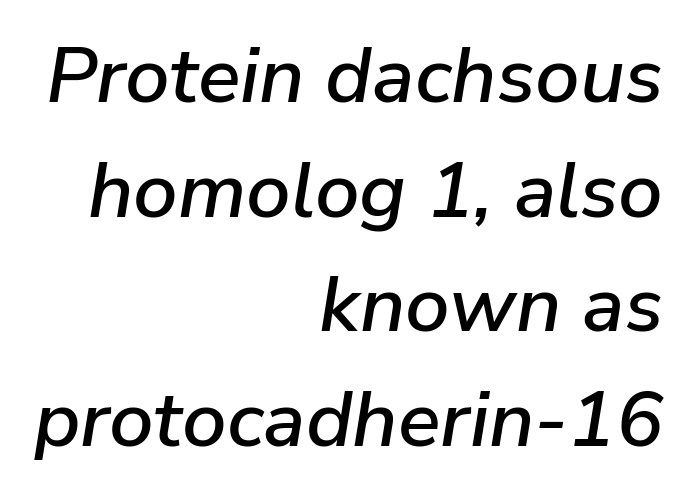
You could not count columns in this text — the font is proportionally spaced. The lines are quadded right. Quick note: interline space is typical. The space beneath each line is pristine and unruled. Nothing unusual about the tracking: characters are spaced as the font intends.
